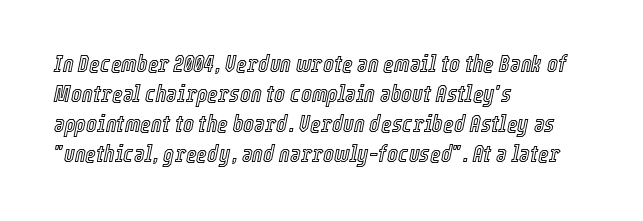
Standard letterfit; no display-style spreading of the glyphs. Is the block centered? No — it sits flush against the left margin. It's the slanting kind of type. How would I describe the line gaps? Plain and ordinary.
